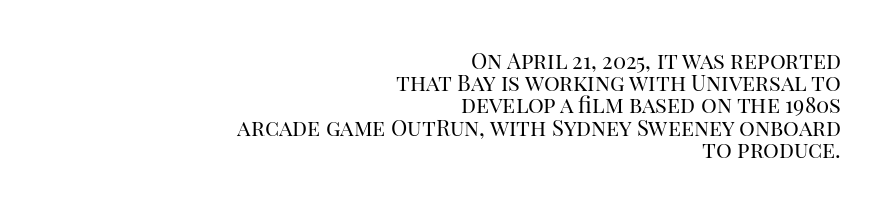
The image shows 22 px text type, upright; set right-aligned, tight line spacing (1.01x), normal letter spacing, not underlined.
